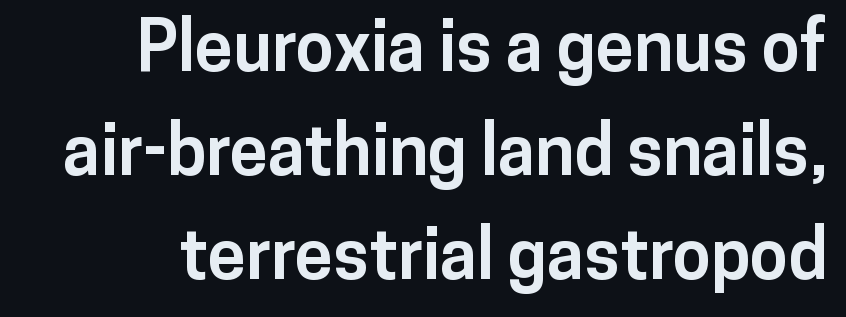
The image shows 69 px bold sans-serif type, upright; set normal line spacing (1.51x), normal letter spacing, not underlined; low stroke contrast and a medium x-height.
